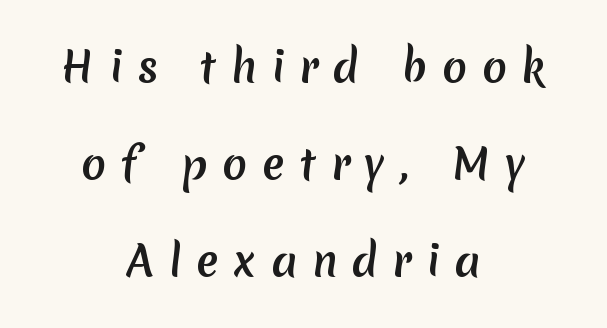
What kind of face is this? One without serifs — a sans. No word sits above an underline. The passage shown stacks its lines with a broad gap. Between one letter and the next there's a generous, obvious gap.
